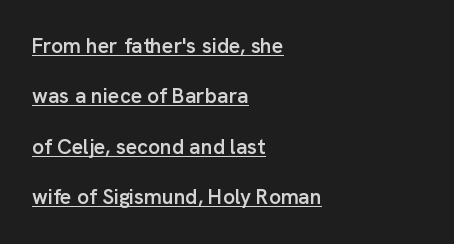
The image shows 21 px text type, upright; set left-aligned, loose line spacing (2.4x), normal letter spacing, underlined.
